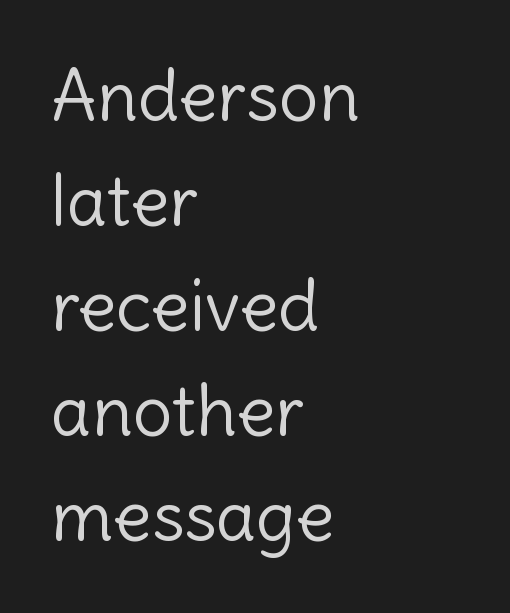
Q: Is the text bold? A: No.
Q: Is the text italic (slanted)? A: No, it is upright.
Q: Is the typeface a serif or a sans-serif typeface? A: Sans-serif.
Q: Is the text underlined? A: No.
Q: How is the paragraph aligned? A: Left-aligned.
Q: Is the spacing between letters normal or unusually wide? A: Normal.
Q: Is the spacing between lines tight, normal or loose? A: Normal.
Q: Width (condensed, normal, or wide)? A: Normal.
Q: x-height? A: Medium.
Q: Monospaced? A: No.
